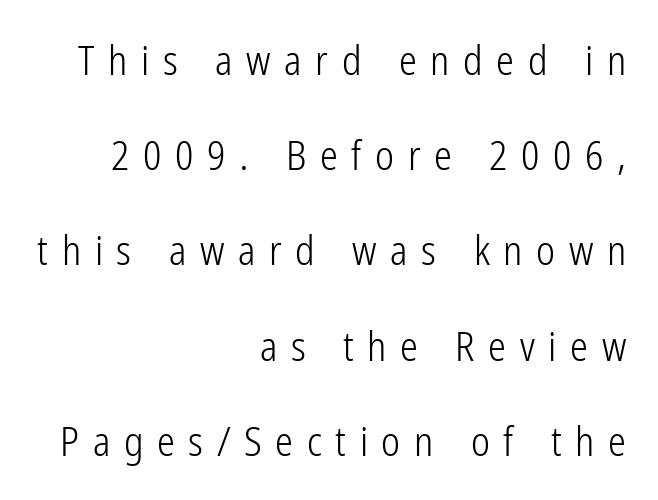
A typesetter would label this face a sans. Unlike italic type, these characters show no tilt at all. The space between consecutive lines is lavish. Lines of text with bare space underneath.
